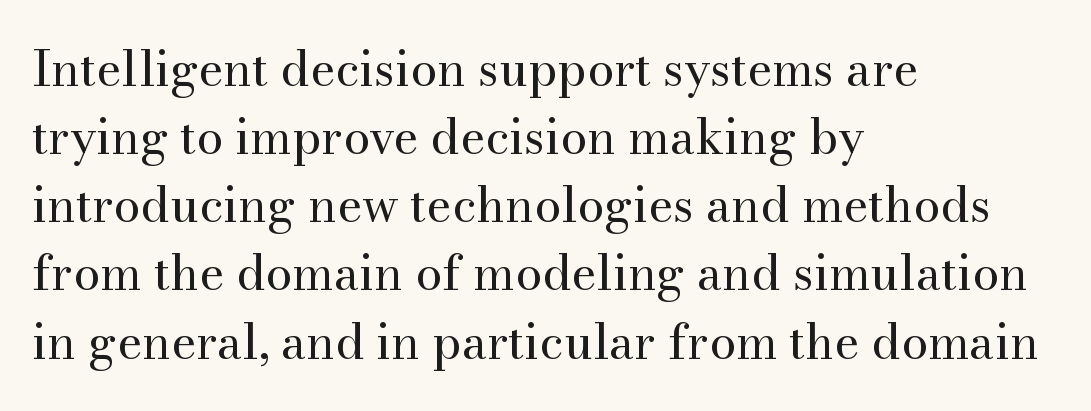
Compared with a centered layout, this one pins lines to the left instead. This sample has the flowing, uneven cadence of proportional lettering. Between one letter and the next there's only the usual sliver of space. In terms of posture, this sample is upright. Weight: in the light-to-regular range. In terms of letterform style, serifs are clearly present.
